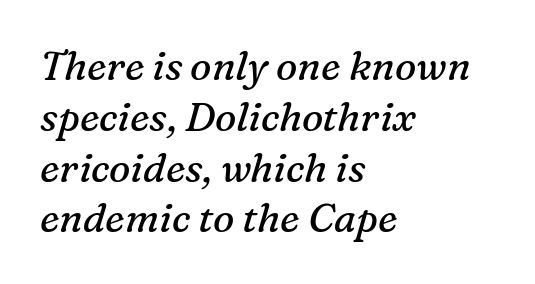
{"serif": "yes", "italic": "yes", "lean": "right", "slant_degrees": 16, "bold": "no", "weight": "regular", "width": "normal", "stroke_contrast": "medium", "x_height": "medium", "monospaced": "no", "underline": "no", "align": "left", "line_spacing": "normal", "line_spacing_ratio": 1.27, "letter_spacing": "normal", "letter_spacing_em": 0.0, "glyph_px": 40}
